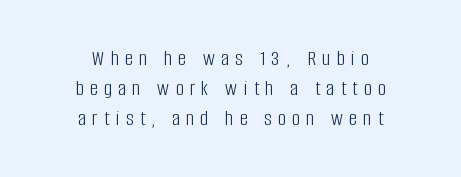
Does the lettering tilt? It doesn't — this is upright. A student would call this center alignment; a typographer would say set centered. The passage shown is not underscored anywhere. The letters are spread apart with noticeably loose tracking. Is the type heavy? It reads as light-to-regular instead.
